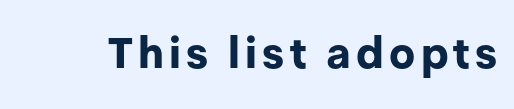
The image shows 43 px bold sans-serif type, upright; set not underlined; low stroke contrast and a medium x-height.
